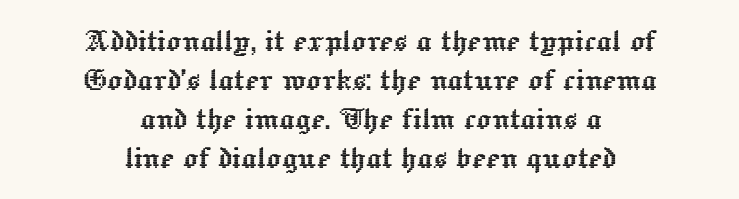
{"italic": "no", "width": "normal", "x_height": "medium", "monospaced": "no", "underline": "no", "align": "center", "line_spacing": "tight", "line_spacing_ratio": 1.05, "letter_spacing": "normal", "letter_spacing_em": 0.0, "glyph_px": 37}
